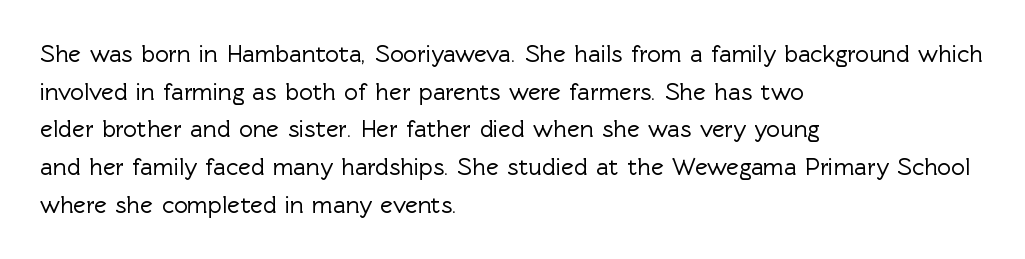
The image shows 24 px text type, upright; set left-aligned, normal line spacing (1.57x), normal letter spacing, not underlined.
